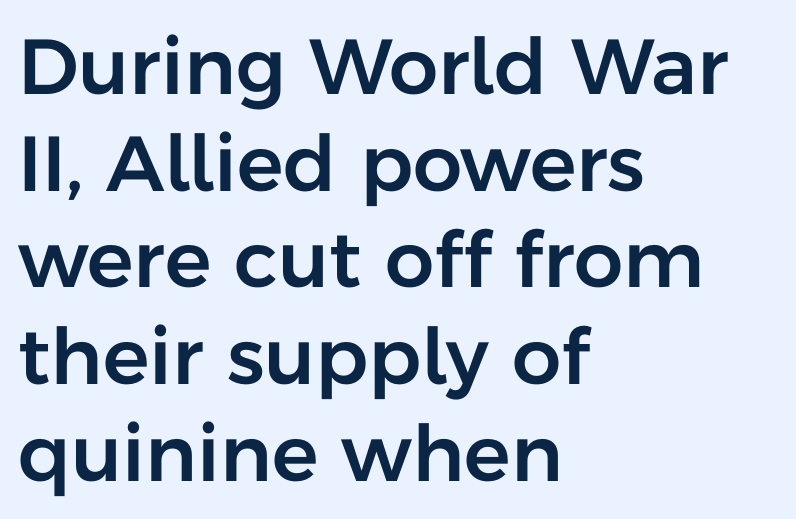
Q: Is the text italic (slanted)? A: No, it is upright.
Q: Is the typeface a serif or a sans-serif typeface? A: Sans-serif.
Q: Is the text underlined? A: No.
Q: How is the paragraph aligned? A: Left-aligned.
Q: Is the spacing between letters normal or unusually wide? A: Normal.
Q: Width (condensed, normal, or wide)? A: Normal.
Q: Stroke contrast? A: Low.
Q: x-height? A: Medium.
Q: Monospaced? A: No.
